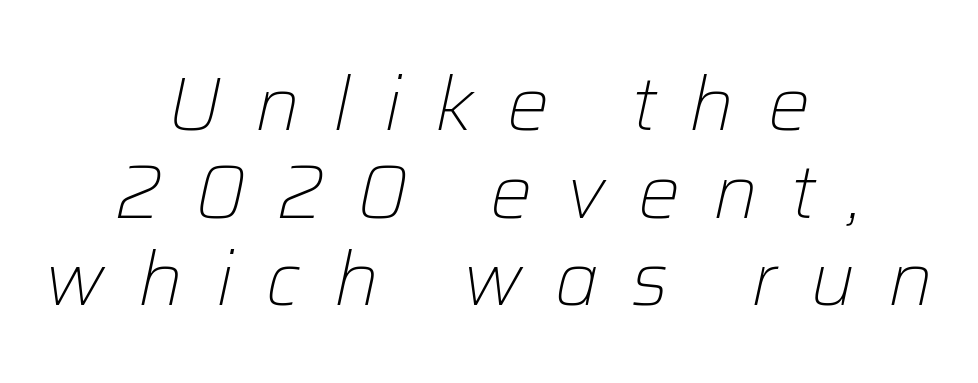
You could not count columns in this text — the font is proportionally spaced. The letters look calm and open, with moderate or lighter stems. Inter-character spacing is expanded well beyond the font's built-in metrics. Underline: absent. Characters are canted at an angle relative to the baseline's perpendicular.
